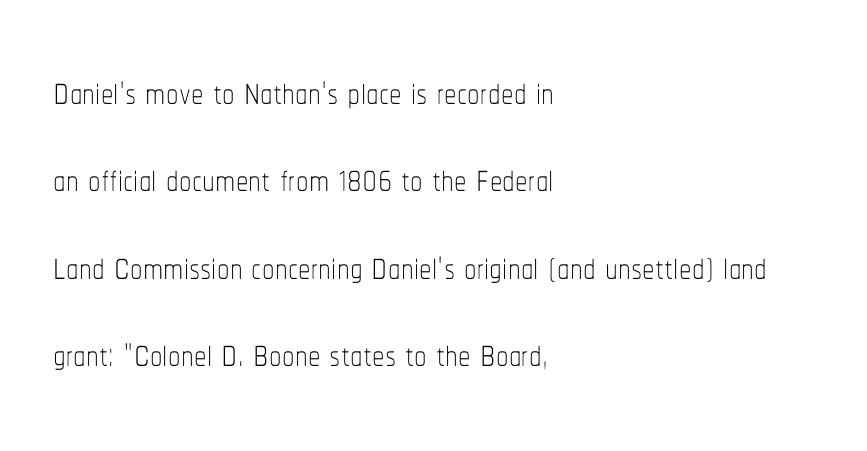
{"italic": "no", "bold": "no", "weight": "thin", "width": "condensed", "stroke_contrast": "low", "x_height": "medium", "monospaced": "no", "underline": "no", "align": "left", "line_spacing_ratio": 1.75, "letter_spacing": "normal", "letter_spacing_em": 0.0, "glyph_px": 50}
